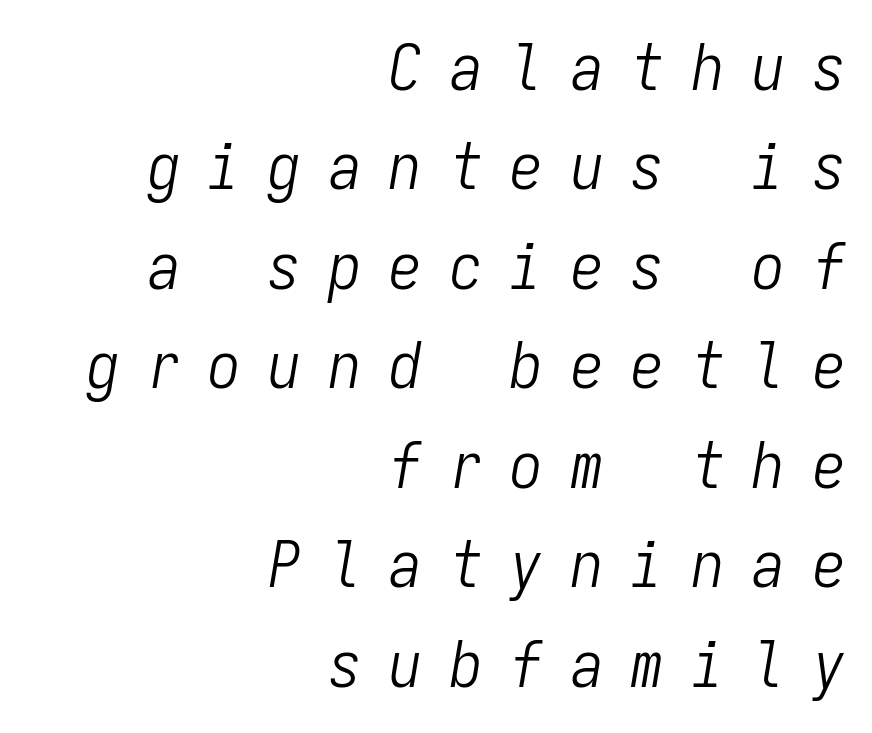
Compared with typical body copy, the letter spacing here is much looser. Line ends are locked; line starts wander. Line spacing here is normal. Every character here occupies the same horizontal width, giving the sample a typewriter-like rhythm. Anything drawn beneath the words? Only blank space. You can tell it's italic because the verticals aren't actually vertical.
